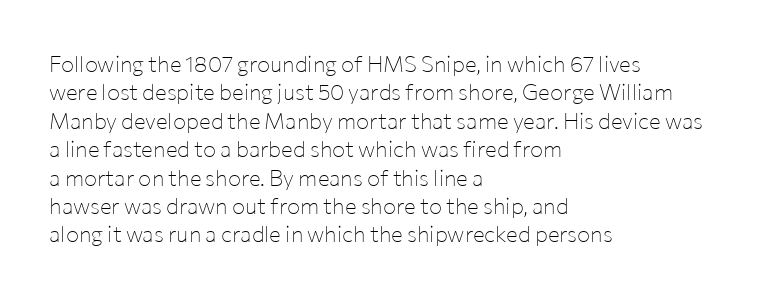
The image shows 22 px text type, upright; set left-aligned, normal line spacing (1.29x), normal letter spacing, not underlined.
